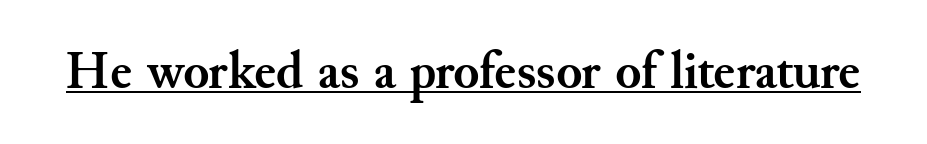
The image shows 53 px semibold serif type, upright; set normal letter spacing, underlined; medium stroke contrast and a small x-height.
